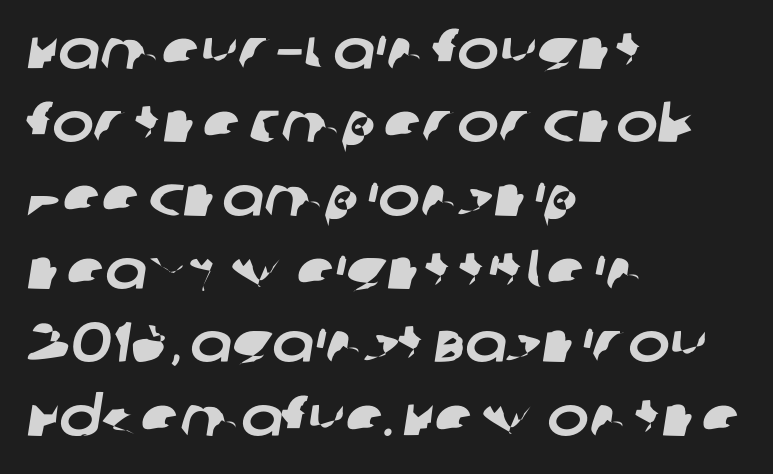
{"serif": "no", "width": "normal", "stroke_contrast": "low", "x_height": "large", "monospaced": "no", "underline": "no", "align": "left", "line_spacing": "normal", "line_spacing_ratio": 1.31, "letter_spacing": "normal", "letter_spacing_em": 0.0, "glyph_px": 56}
